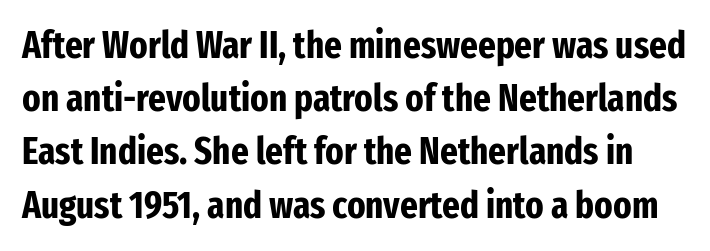
The image shows 38 px bold, condensed sans-serif type, upright; set normal line spacing (1.4x), normal letter spacing, not underlined; low stroke contrast and a medium x-height.
